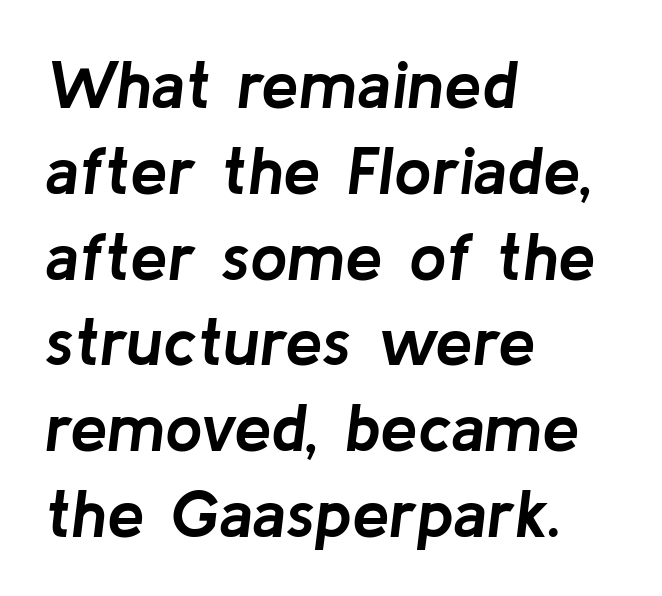
The image shows 67 px semibold type, italic (leaning right); set left-aligned, normal line spacing (1.28x), normal letter spacing, not underlined; low stroke contrast and a medium x-height.
